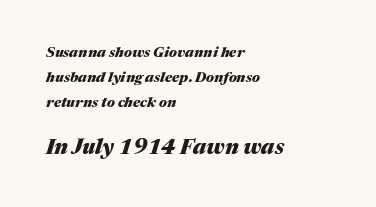
The image shows 21 px bold type, italic (leaning right); set left-aligned, line spacing 1.8x, normal letter spacing, not underlined; the second (bottom) block is 1.5x larger.
